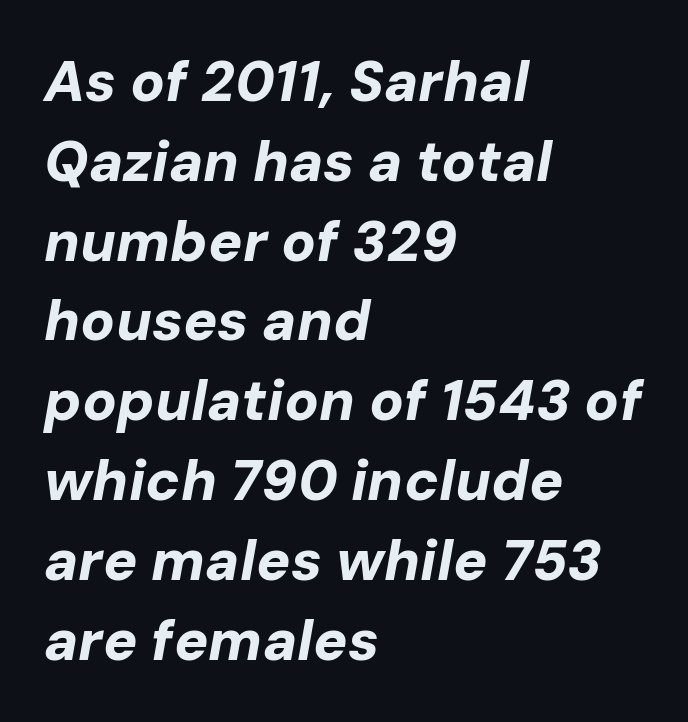
The image shows 57 px bold type, italic (leaning right); set left-aligned, normal line spacing (1.4x), normal letter spacing, not underlined; low stroke contrast and a medium x-height.
